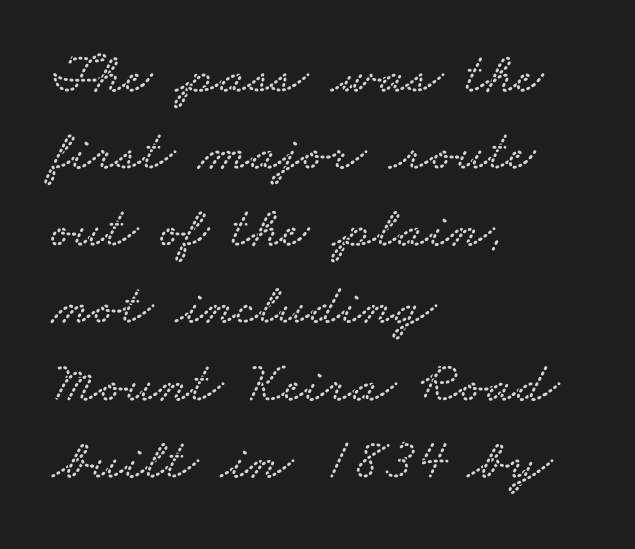
Q: Is the typeface a serif or a sans-serif typeface? A: Serif.
Q: Is the text underlined? A: No.
Q: How is the paragraph aligned? A: Left-aligned.
Q: Is the spacing between letters normal or unusually wide? A: Normal.
Q: Is the spacing between lines tight, normal or loose? A: Normal.
Q: Width (condensed, normal, or wide)? A: Wide.
Q: Stroke contrast? A: Low.
Q: x-height? A: Small.
Q: Monospaced? A: No.
